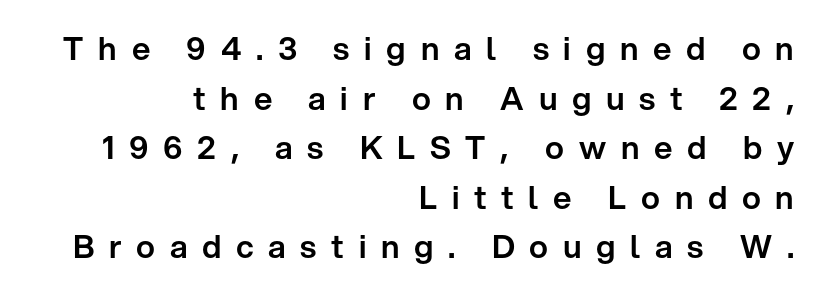
{"serif": "no", "italic": "no", "width": "normal", "stroke_contrast": "low", "x_height": "medium", "monospaced": "no", "underline": "no", "align": "right", "line_spacing": "normal", "line_spacing_ratio": 1.55, "letter_spacing": "wide", "letter_spacing_em": 0.46, "glyph_px": 32}
